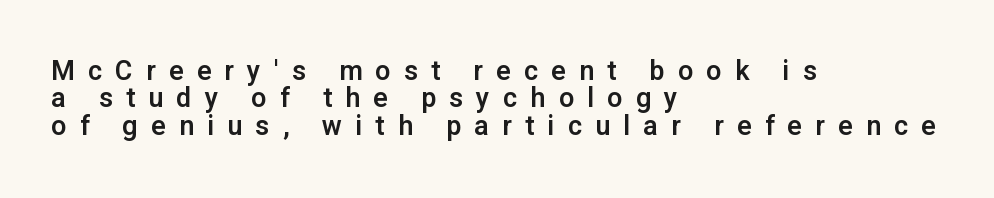
The image shows 27 px text type, upright; set left-aligned, tight line spacing (1.01x), unusually wide letter spacing (+0.49 em), not underlined.
